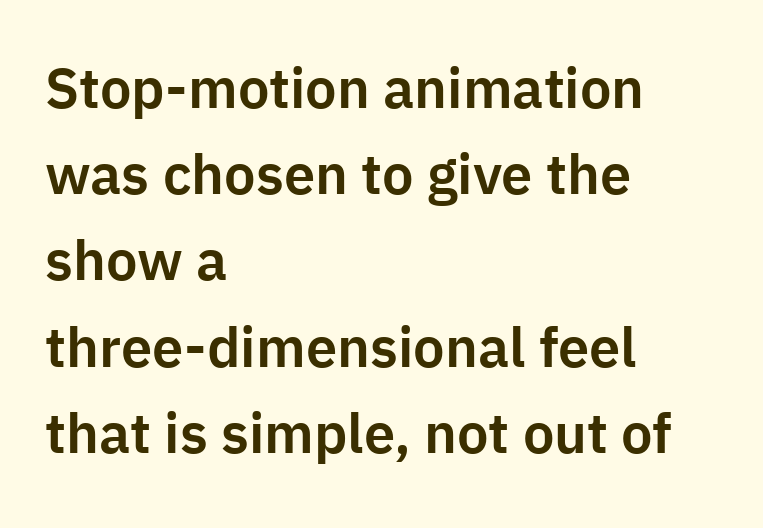
Q: Is the text italic (slanted)? A: No, it is upright.
Q: Is the typeface a serif or a sans-serif typeface? A: Sans-serif.
Q: Is the text underlined? A: No.
Q: How is the paragraph aligned? A: Left-aligned.
Q: Is the spacing between letters normal or unusually wide? A: Normal.
Q: Is the spacing between lines tight, normal or loose? A: Normal.
Q: Width (condensed, normal, or wide)? A: Normal.
Q: Stroke contrast? A: Low.
Q: x-height? A: Medium.
Q: Monospaced? A: No.
